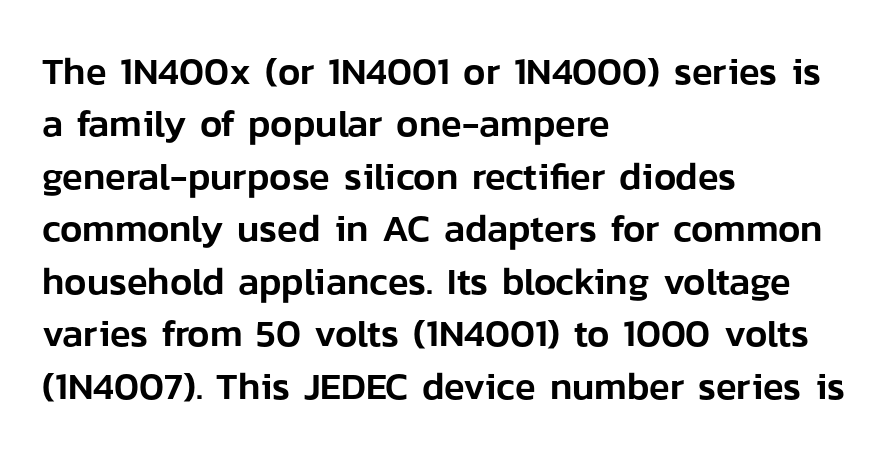
The image shows 38 px sans-serif type, upright; set left-aligned, normal line spacing (1.38x), normal letter spacing, not underlined; low stroke contrast and a medium x-height.
